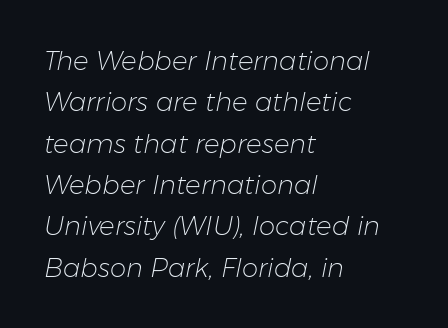
Type without underlining. Every row of glyphs begins at an identical x-position on the left. Regarding leading, the lines here are spaced in the standard way. This is oblique type, the kind used for emphasis or titles.
